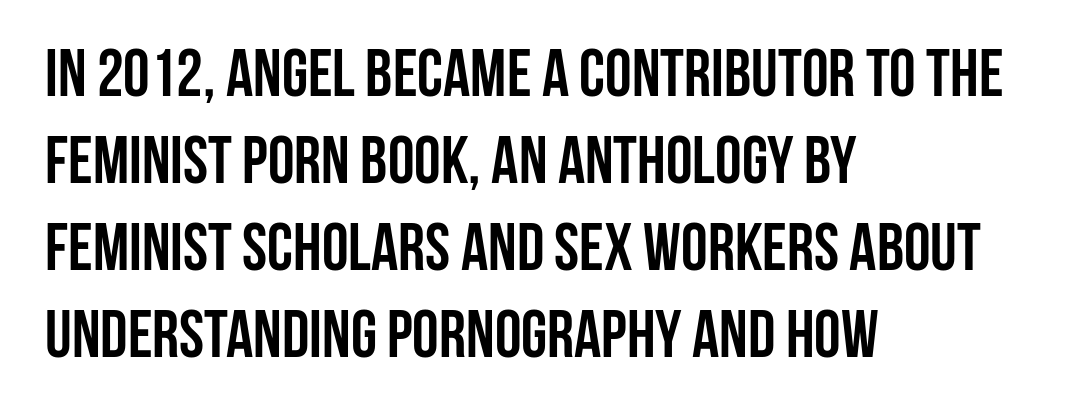
{"serif": "no", "italic": "no", "bold": "yes", "weight": "semibold", "width": "condensed", "stroke_contrast": "low", "x_height": "large", "monospaced": "no", "underline": "no", "align": "left", "line_spacing": "normal", "line_spacing_ratio": 1.3, "letter_spacing": "normal", "letter_spacing_em": 0.0, "glyph_px": 67}
